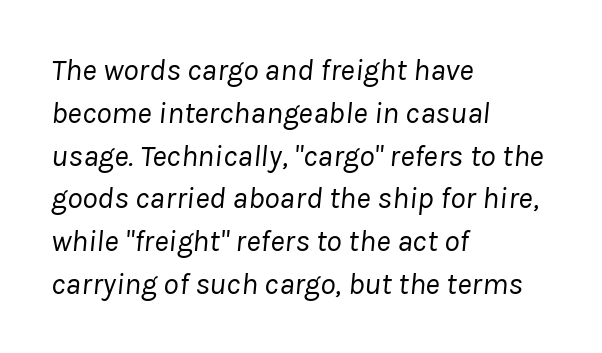
The image shows 31 px regular-weight type, italic (leaning right); set left-aligned, normal line spacing (1.38x), normal letter spacing, not underlined; low stroke contrast and a medium x-height.
